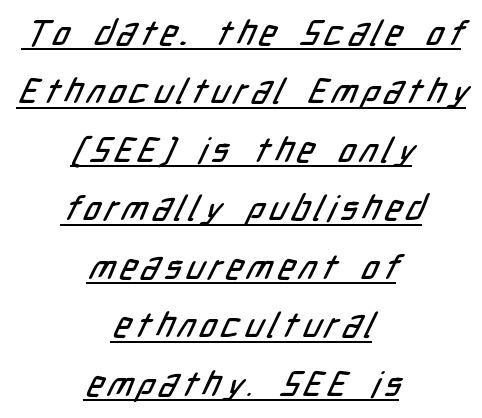
The whitespace from short lines is split evenly between both sides. Horizontal bands of white between lines are of average thickness. In designer terms, the underline attribute is active on this setting. The face used here is proportionally spaced, like ordinary book or web type. Unlike a traditional serif, this face leaves its strokes unadorned.
